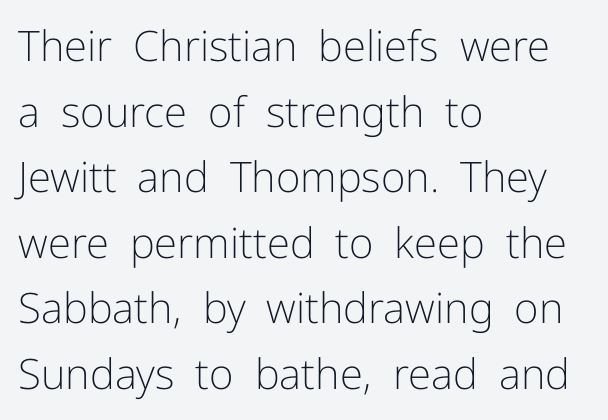
Short note: letters normally spaced. Is there any slant? The stems are plumb. Which margin do the lines hug? The left one — the right edge is uneven. The font is comparable to plain body text, perhaps lighter.
